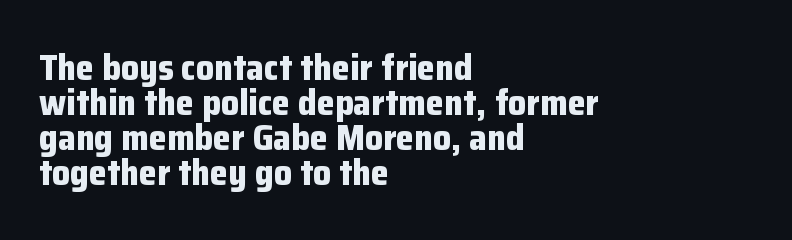
Is this a fixed-width face? No — the glyphs have proportional, varying widths. Only glyphs here, with clear space below each row. Examine the stroke ends and you'll find no serifs. Look at the tracking — it's just the regular setting, nothing added. Weight: bold.
